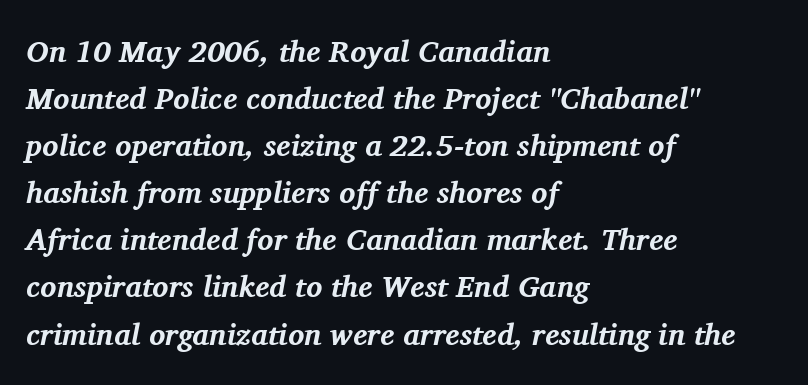
{"serif": "yes", "italic": "yes", "lean": "right", "slant_degrees": 11, "bold": "yes", "weight": "bold", "width": "normal", "stroke_contrast": "medium", "x_height": "medium", "monospaced": "no", "underline": "no", "align": "left", "line_spacing": "normal", "line_spacing_ratio": 1.57, "letter_spacing": "normal", "letter_spacing_em": 0.0, "glyph_px": 30}
